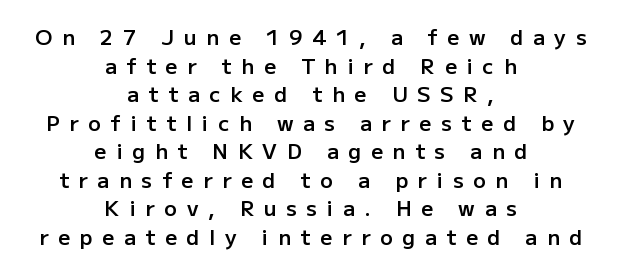
What weight is shown? A semibold, between regular and bold. The designer left line spacing at the default. The passage is arranged like a title page — every line centered. Lines of text with bare space underneath. How are the letters spaced? Widely, with obvious added tracking. A roman cut, with each character standing at attention.
